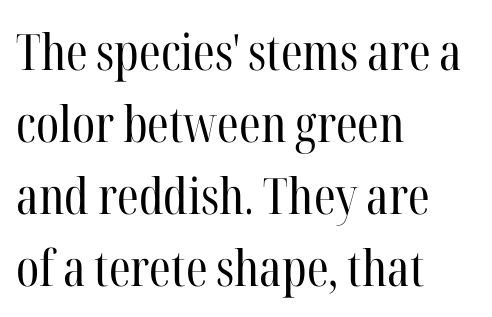
These lines are rendered in a variable-pitch font. Weight: in the light-to-regular range. Old-style or modern, the face here clearly has serifs. One glance says typical: line gaps are just what's usual. Check the space under the baseline: it is left empty. Tracking value appears to be zero — textbook default spacing.
